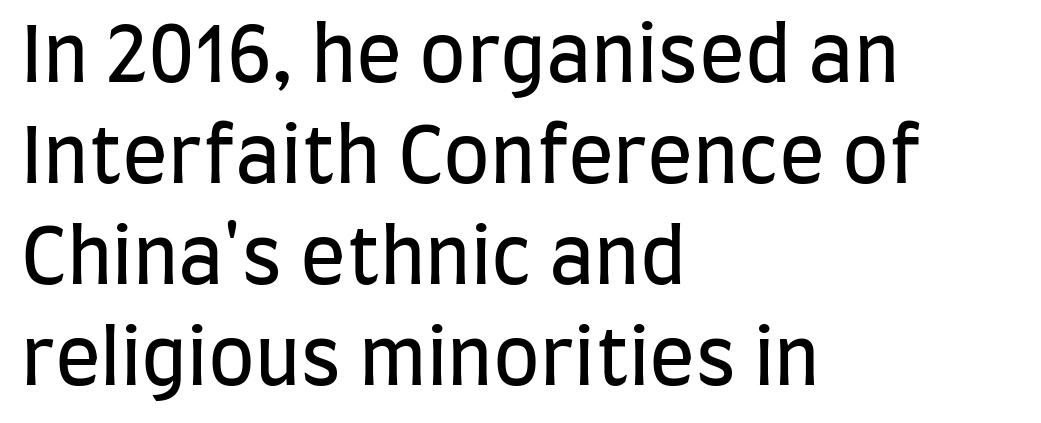
Q: Is the text bold? A: No.
Q: Is the text italic (slanted)? A: No, it is upright.
Q: Is the typeface a serif or a sans-serif typeface? A: Sans-serif.
Q: Is the text underlined? A: No.
Q: How is the paragraph aligned? A: Left-aligned.
Q: Is the spacing between letters normal or unusually wide? A: Normal.
Q: Is the spacing between lines tight, normal or loose? A: Normal.
Q: Width (condensed, normal, or wide)? A: Condensed.
Q: Stroke contrast? A: Low.
Q: x-height? A: Large.
Q: Monospaced? A: No.
